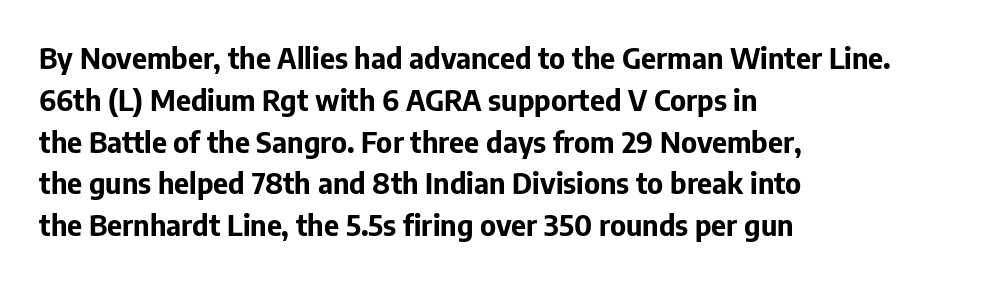
Q: Is the text bold? A: Yes.
Q: Is the text italic (slanted)? A: No, it is upright.
Q: Is the typeface a serif or a sans-serif typeface? A: Sans-serif.
Q: Is the text underlined? A: No.
Q: How is the paragraph aligned? A: Left-aligned.
Q: Is the spacing between letters normal or unusually wide? A: Normal.
Q: Is the spacing between lines tight, normal or loose? A: Normal.
Q: Width (condensed, normal, or wide)? A: Normal.
Q: Stroke contrast? A: Low.
Q: x-height? A: Medium.
Q: Monospaced? A: No.
